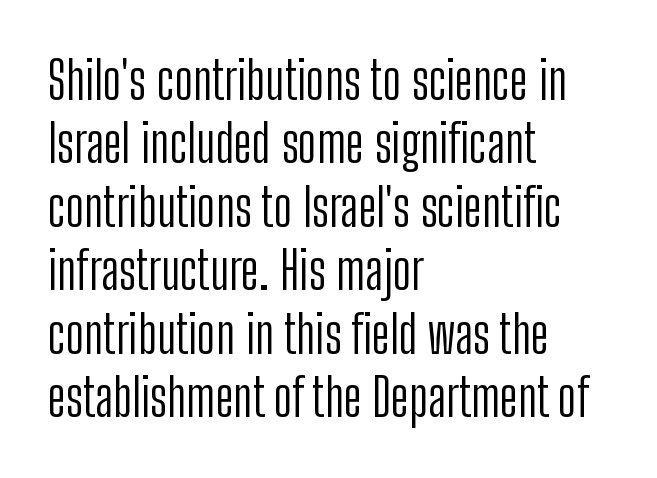
{"serif": "no", "italic": "no", "bold": "no", "weight": "light", "width": "condensed", "stroke_contrast": "low", "x_height": "medium", "monospaced": "no", "underline": "no", "align": "left", "line_spacing_ratio": 1.22, "letter_spacing": "normal", "letter_spacing_em": 0.0, "glyph_px": 52}
